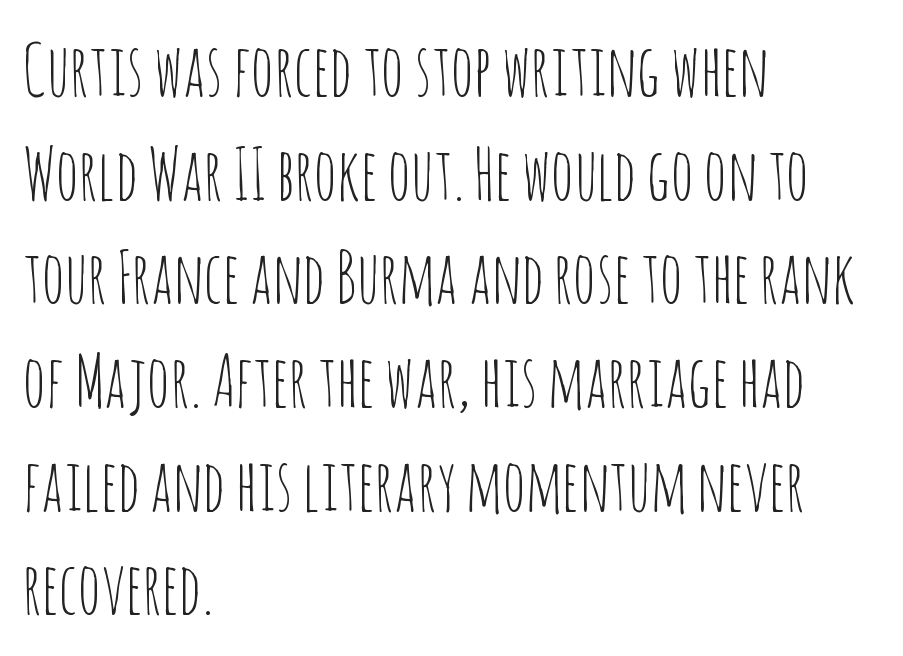
Q: Is the text bold? A: No.
Q: Is the text italic (slanted)? A: No, it is upright.
Q: Is the typeface a serif or a sans-serif typeface? A: Sans-serif.
Q: Is the text underlined? A: No.
Q: How is the paragraph aligned? A: Left-aligned.
Q: Is the spacing between letters normal or unusually wide? A: Normal.
Q: Is the spacing between lines tight, normal or loose? A: Normal.
Q: Width (condensed, normal, or wide)? A: Condensed.
Q: Stroke contrast? A: Low.
Q: x-height? A: Large.
Q: Monospaced? A: No.
